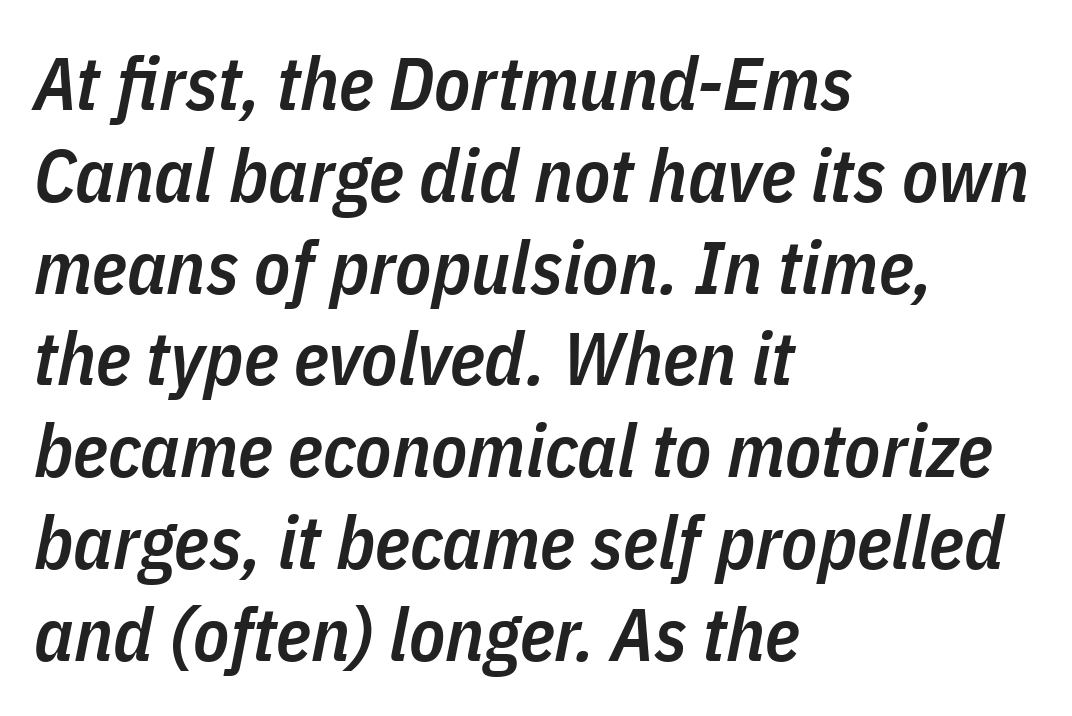
The image shows 74 px semibold, condensed type, italic (leaning right); set left-aligned, line spacing 1.24x, normal letter spacing, not underlined; low stroke contrast and a medium x-height.
